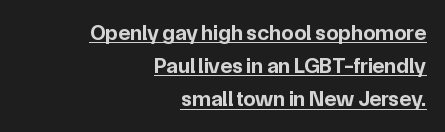
I'd describe the lettering as bold — thick and assertive. The lettering stays uniformly vertical, giving the passage a roman look. The vertical gap from one line to the next is medium. Notice how the passage keeps a crisp vertical edge on the right only. Decoration check: the copy is underlined. This rendering leaves character spacing at its baseline value.
